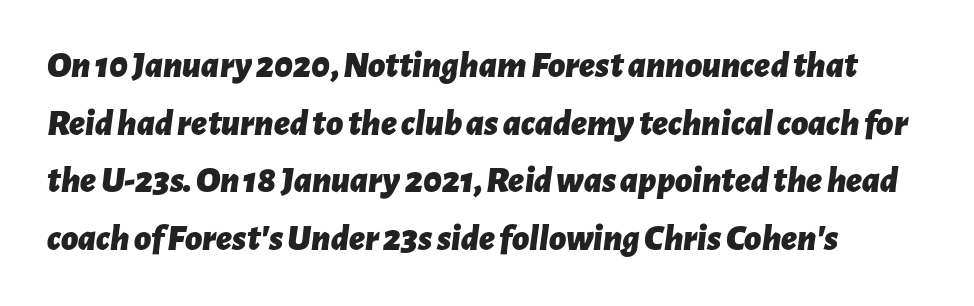
The image shows 37 px bold type, italic (leaning right); set left-aligned, normal line spacing (1.56x), normal letter spacing, not underlined; low stroke contrast and a medium x-height.
